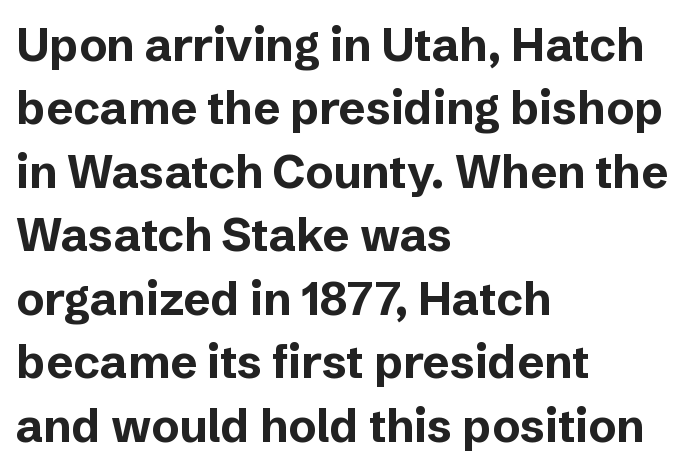
Q: Is the text bold? A: Yes.
Q: Is the text italic (slanted)? A: No, it is upright.
Q: Is the typeface a serif or a sans-serif typeface? A: Sans-serif.
Q: Is the text underlined? A: No.
Q: How is the paragraph aligned? A: Left-aligned.
Q: Is the spacing between letters normal or unusually wide? A: Normal.
Q: Is the spacing between lines tight, normal or loose? A: Normal.
Q: Width (condensed, normal, or wide)? A: Normal.
Q: Stroke contrast? A: Low.
Q: x-height? A: Medium.
Q: Monospaced? A: No.
